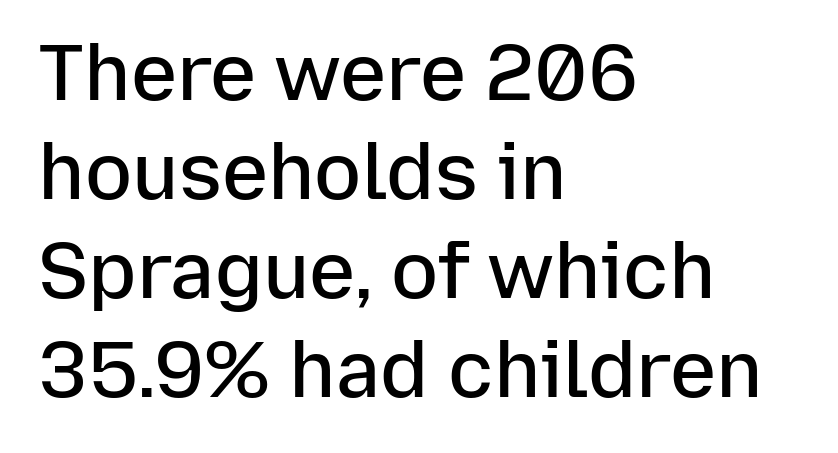
The image shows 78 px semibold sans-serif type, upright; set left-aligned, normal line spacing (1.27x), normal letter spacing, not underlined; low stroke contrast and a medium x-height.
